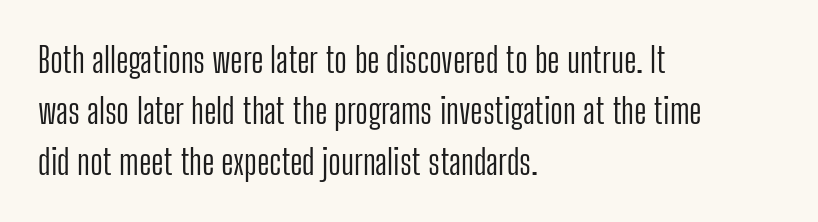
Q: Is the text bold? A: No.
Q: Is the text italic (slanted)? A: No, it is upright.
Q: Is the typeface a serif or a sans-serif typeface? A: Sans-serif.
Q: Is the text underlined? A: No.
Q: How is the paragraph aligned? A: Left-aligned.
Q: Is the spacing between letters normal or unusually wide? A: Normal.
Q: Is the spacing between lines tight, normal or loose? A: Normal.
Q: Width (condensed, normal, or wide)? A: Condensed.
Q: Stroke contrast? A: Low.
Q: x-height? A: Medium.
Q: Monospaced? A: No.
